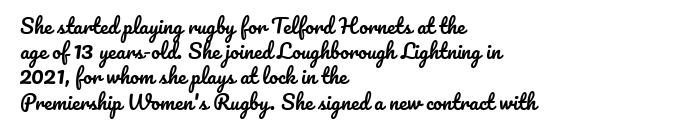
Q: Is the text italic (slanted)? A: Yes.
Q: Is the text underlined? A: No.
Q: How is the paragraph aligned? A: Left-aligned.
Q: Is the spacing between letters normal or unusually wide? A: Normal.
Q: Is the spacing between lines tight, normal or loose? A: Normal.
